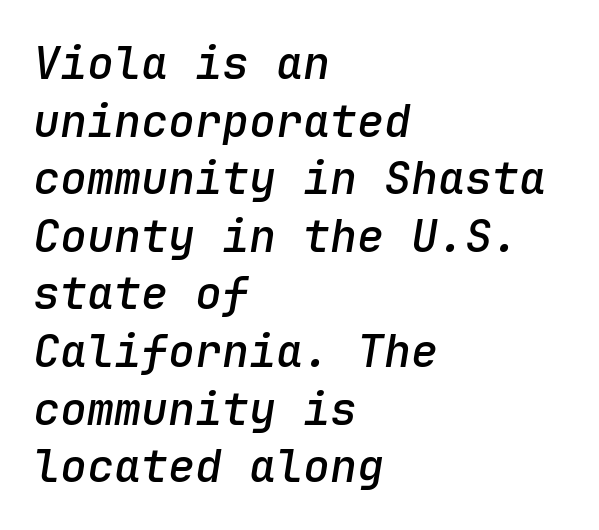
The image shows 45 px semibold type, italic (leaning right), monospaced; set left-aligned, normal line spacing (1.28x), normal letter spacing, not underlined; low stroke contrast and a medium x-height.
